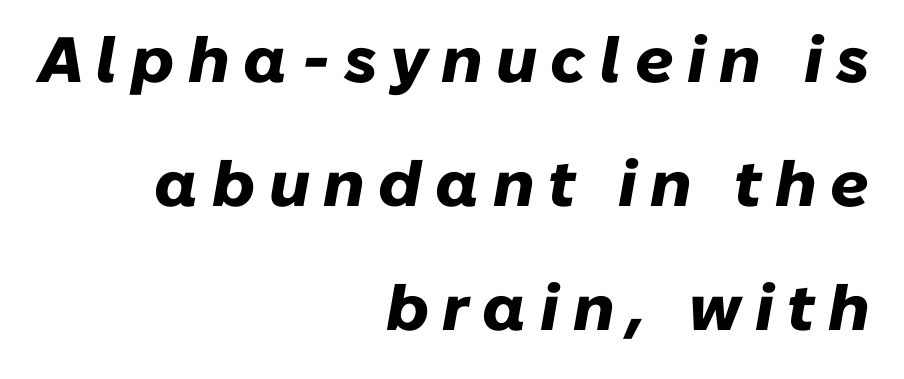
{"italic": "yes", "lean": "right", "slant_degrees": 10, "bold": "yes", "weight": "heavy", "width": "normal", "stroke_contrast": "low", "x_height": "medium", "monospaced": "no", "underline": "no", "align": "right", "line_spacing": "loose", "line_spacing_ratio": 1.94, "letter_spacing": "wide", "letter_spacing_em": 0.21, "glyph_px": 64}
